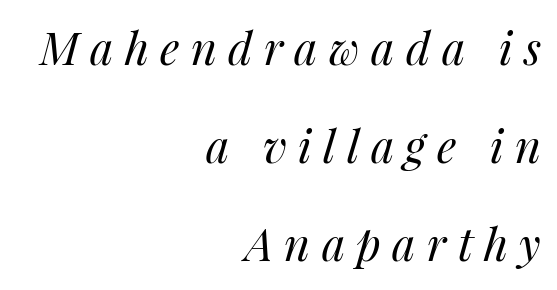
The image shows 45 px regular-weight type, italic (leaning right); set right-aligned, loose line spacing (2.18x), unusually wide letter spacing (+0.25 em), not underlined; medium stroke contrast and a medium x-height.
